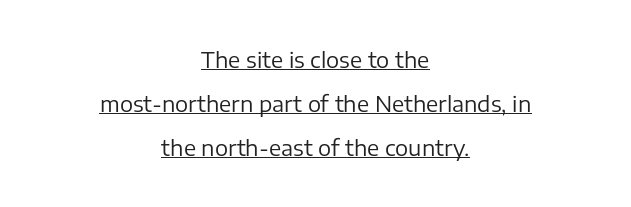
The type sits square on the baseline with zero lean. The cut favours lightness, reaching ordinary text weight at its darkest. Horizontal alignment here is central, giving a formal, balanced look. In designer terms, the underline attribute is active on this setting.
